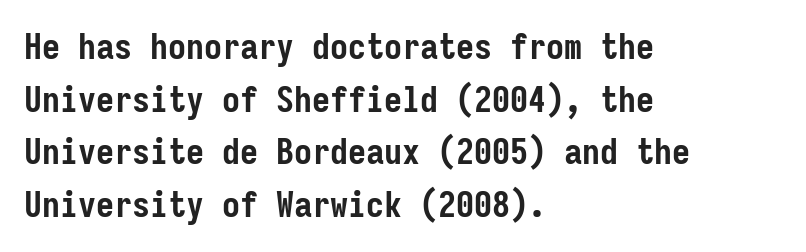
How would I describe the line gaps? Plain and ordinary. The font family rendered here belongs to the sans-serif group. Each letter, wide or thin by design, is forced into the same width here. Characters follow at the spacing the type designer built in. These words are printed bold, with thick strokes throughout.
